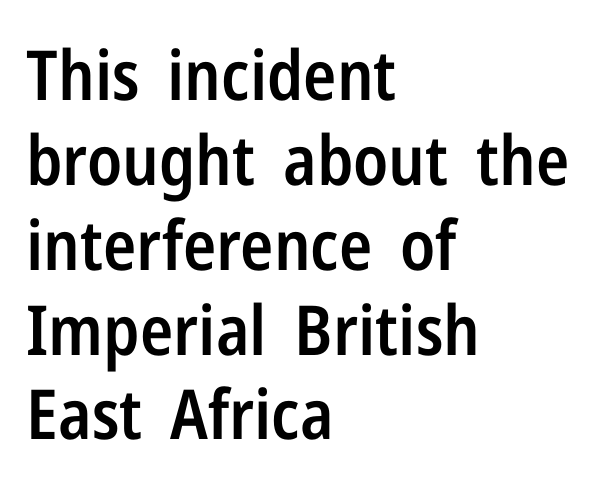
The rendering uses natural spacing where letterforms have individual widths. Students, note that the glyphs here touch the page at normal intervals. Letters rest on an invisible, unmarked baseline. The passage shown is semibold, sitting just below true bold. The font family rendered here belongs to the sans-serif group. Does the lettering tilt? It doesn't — this is upright.
